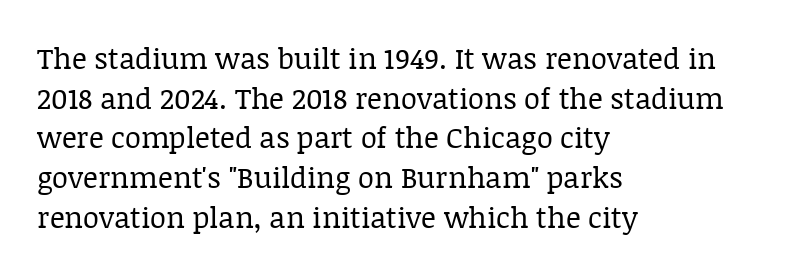
The image shows 29 px regular-weight serif type, upright; set left-aligned, normal line spacing (1.37x), normal letter spacing, not underlined; low stroke contrast and a large x-height.
